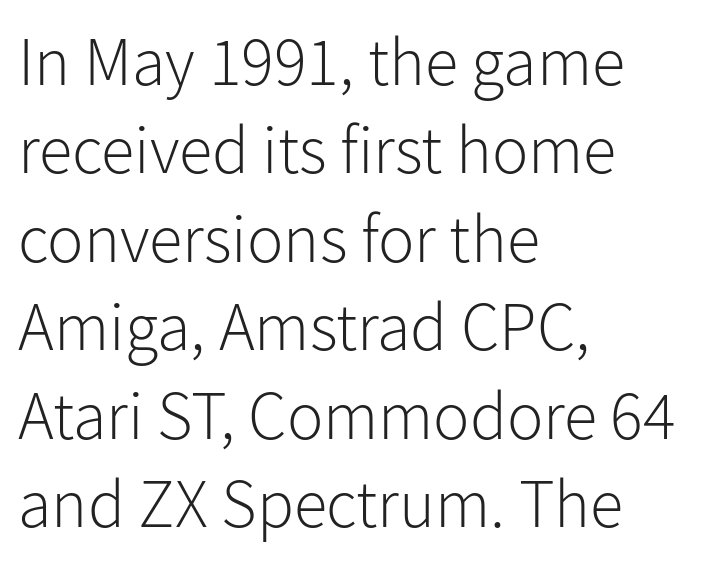
The lines are quadded left. Words appear dense and cohesive because spacing is normal. Character widths vary here, with narrow letters taking less room than wide ones. Vertical stems look standard width or narrower in stroke. Check under the words: just untouched page.
